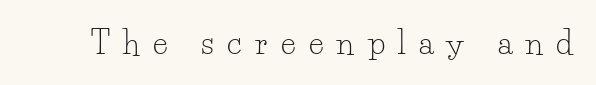
The image shows 31 px light serif type, upright; set unusually wide letter spacing (+0.43 em), not underlined; low stroke contrast and a small x-height.
